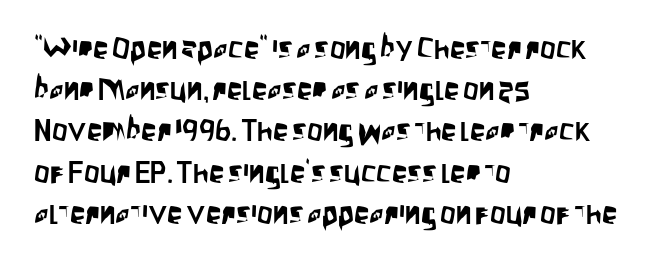
Glyph-to-glyph distance matches everyday printed text. The specimen omits any rule beneath the text block's lines. Where is the straight margin? On the left. Nothing sits at the stroke ends, so this counts as sans-serif.
